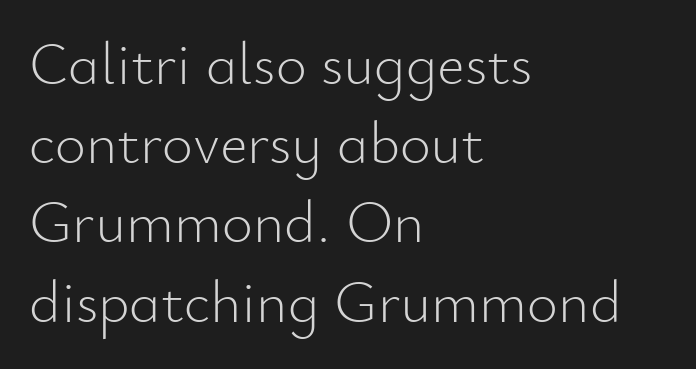
{"serif": "no", "italic": "no", "bold": "no", "weight": "light", "width": "normal", "stroke_contrast": "low", "x_height": "small", "monospaced": "no", "underline": "no", "align": "left", "line_spacing": "normal", "line_spacing_ratio": 1.32, "letter_spacing": "normal", "letter_spacing_em": 0.0, "glyph_px": 60}
